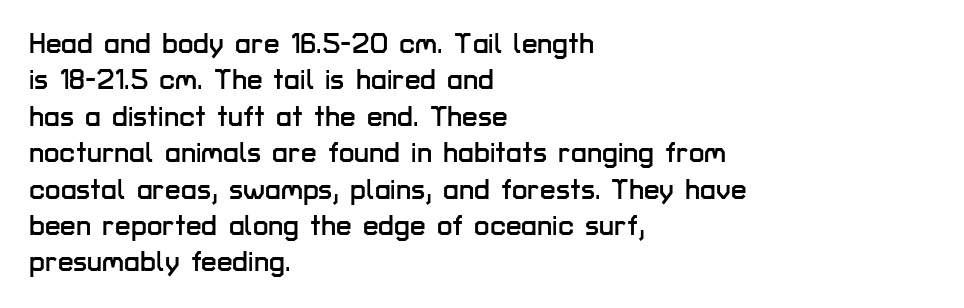
The image shows 28 px sans-serif type, upright; set left-aligned, normal line spacing (1.3x), normal letter spacing, not underlined; low stroke contrast and a medium x-height.
